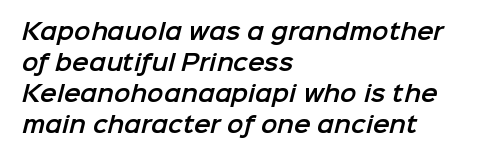
In CSS terms this would be text-align: left. Type without underlining. Does the leading feel generous? No, just average. Does extra space separate the letters? No, they use regular spacing.
